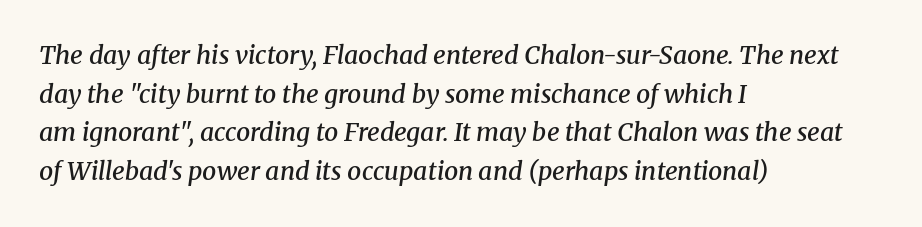
Nobody touched the tracking dial on this one. Is the type slanted? Yes — the strokes lean at a clear angle. Rule under the text: the space is simply empty. Line beginnings align vertically; line endings do not. Whoever set this chose a conventional vertical rhythm.
